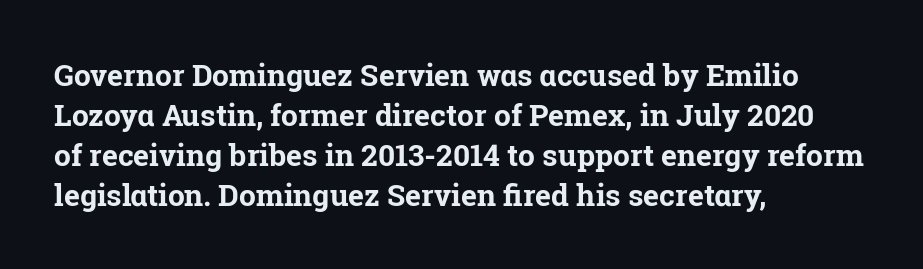
The image shows 30 px bold serif type, upright; set left-aligned, normal line spacing (1.33x), normal letter spacing, not underlined; low stroke contrast and a medium x-height.
